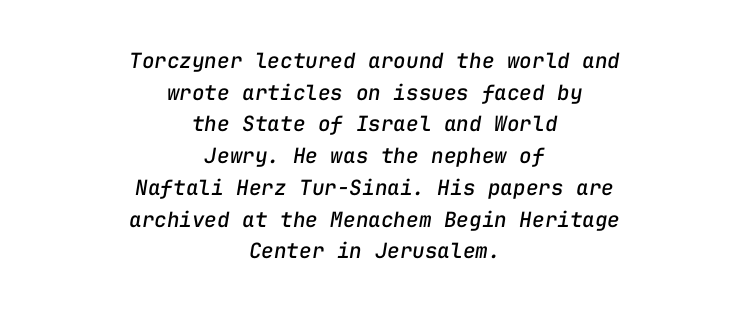
The image shows 21 px text type, italic (leaning right); set centered, normal line spacing (1.51x), normal letter spacing, not underlined.
